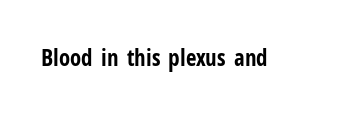
Q: Is the text bold? A: Yes.
Q: Is the text italic (slanted)? A: No, it is upright.
Q: Is the text underlined? A: No.
Q: Is the spacing between letters normal or unusually wide? A: Normal.
